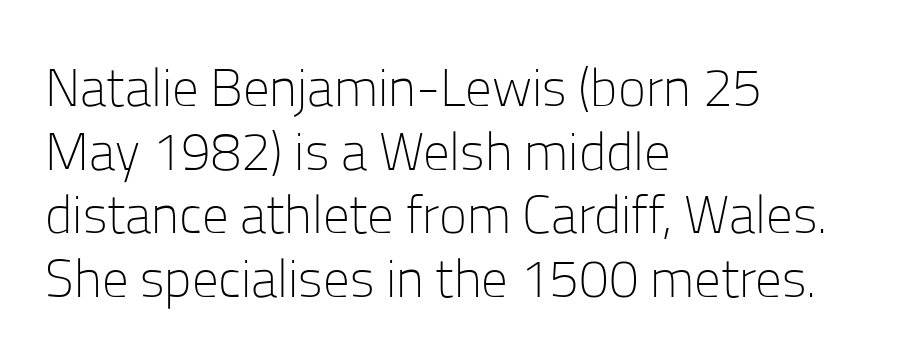
The horizontal fit of the characters is conventional and even. You could not count columns in this text — the font is proportionally spaced. Observe the absence of serifs on each vertical stroke in this sample. Think standard paragraph weight, or any step lighter than that. In terms of posture, this sample is upright. Leftover space on each line is placed entirely after the last word.
